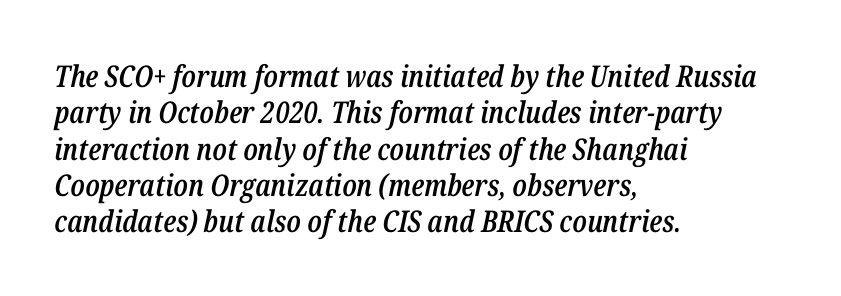
Q: Is the text bold? A: Semi-bold.
Q: Is the text italic (slanted)? A: Yes, it leans right by about 12 degrees.
Q: Is the text underlined? A: No.
Q: How is the paragraph aligned? A: Left-aligned.
Q: Is the spacing between letters normal or unusually wide? A: Normal.
Q: Width (condensed, normal, or wide)? A: Condensed.
Q: Stroke contrast? A: Low.
Q: x-height? A: Medium.
Q: Monospaced? A: No.
